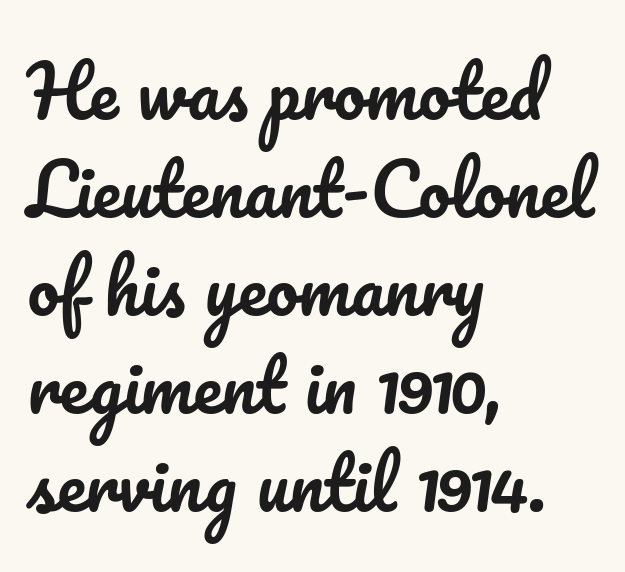
The image shows 71 px text type; set left-aligned, normal line spacing (1.38x), normal letter spacing, not underlined; low stroke contrast and a small x-height.
